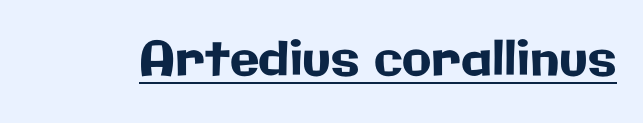
Q: Is the text italic (slanted)? A: No, it is upright.
Q: Is the typeface a serif or a sans-serif typeface? A: Sans-serif.
Q: Is the text underlined? A: Yes.
Q: Is the spacing between letters normal or unusually wide? A: Normal.
Q: Width (condensed, normal, or wide)? A: Normal.
Q: Stroke contrast? A: Low.
Q: x-height? A: Medium.
Q: Monospaced? A: No.
